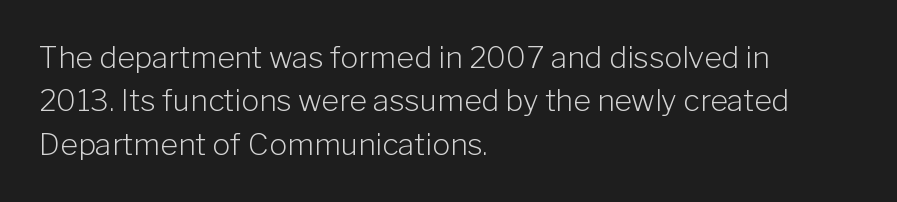
The image shows 30 px light sans-serif type, upright; set left-aligned, normal line spacing (1.45x), normal letter spacing, not underlined; low stroke contrast and a medium x-height.
